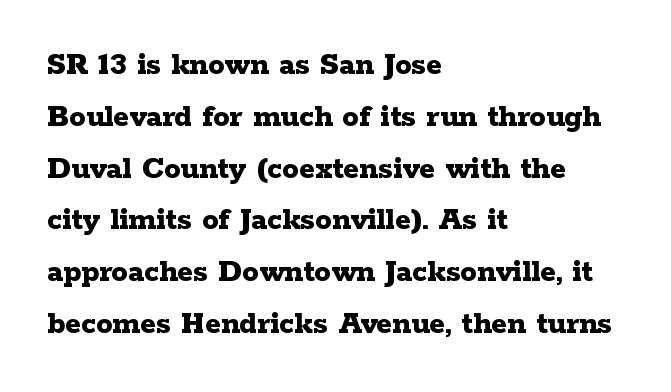
{"serif": "yes", "italic": "no", "bold": "yes", "weight": "bold", "width": "wide", "stroke_contrast": "low", "x_height": "medium", "monospaced": "no", "underline": "no", "align": "left", "line_spacing": "normal", "line_spacing_ratio": 1.57, "letter_spacing": "normal", "letter_spacing_em": 0.0, "glyph_px": 33}
